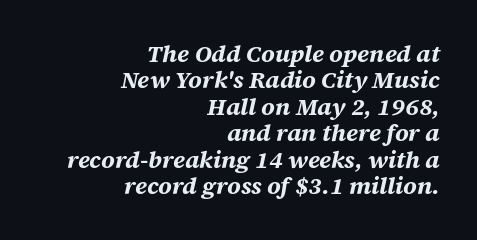
Q: Is the text bold? A: Yes.
Q: Is the text italic (slanted)? A: Yes, it leans right by about 12 degrees.
Q: Is the text underlined? A: No.
Q: How is the paragraph aligned? A: Right-aligned.
Q: Is the spacing between letters normal or unusually wide? A: Normal.
Q: Is the spacing between lines tight, normal or loose? A: Tight.
